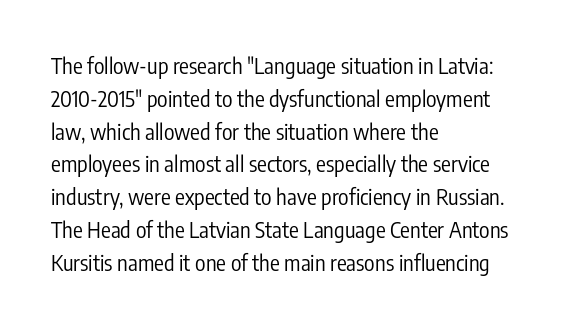
Q: Is the text bold? A: No.
Q: Is the text italic (slanted)? A: No, it is upright.
Q: Is the text underlined? A: No.
Q: How is the paragraph aligned? A: Left-aligned.
Q: Is the spacing between letters normal or unusually wide? A: Normal.
Q: Is the spacing between lines tight, normal or loose? A: Normal.
